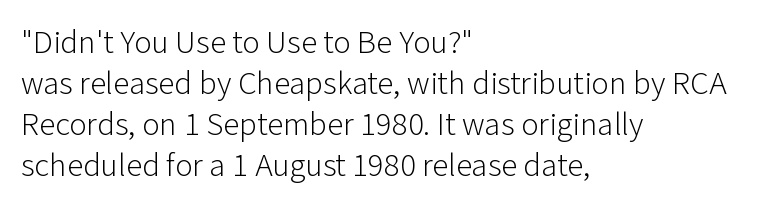
The image shows 33 px light sans-serif type, upright; set left-aligned, line spacing 1.24x, normal letter spacing, not underlined; low stroke contrast and a medium x-height.
